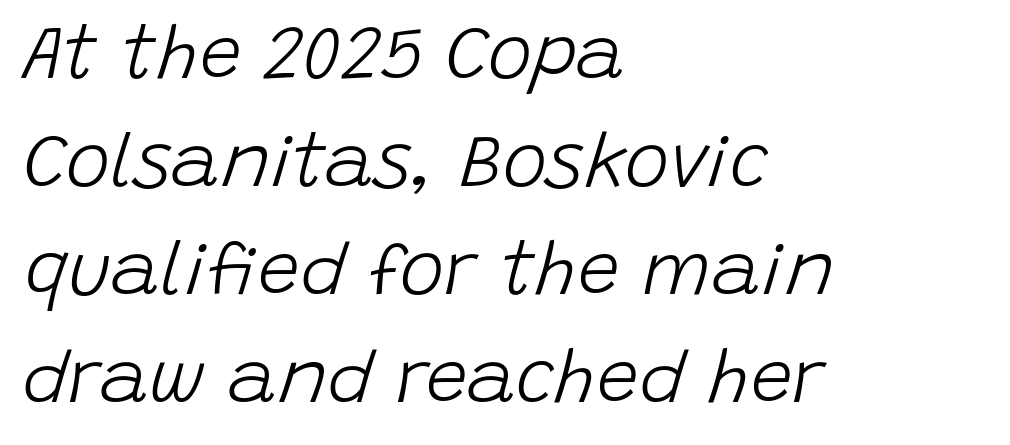
{"italic": "yes", "lean": "right", "slant_degrees": 15, "bold": "no", "weight": "light", "width": "normal", "stroke_contrast": "low", "x_height": "large", "monospaced": "no", "underline": "no", "align": "left", "line_spacing": "normal", "line_spacing_ratio": 1.44, "letter_spacing": "normal", "letter_spacing_em": 0.0, "glyph_px": 75}
